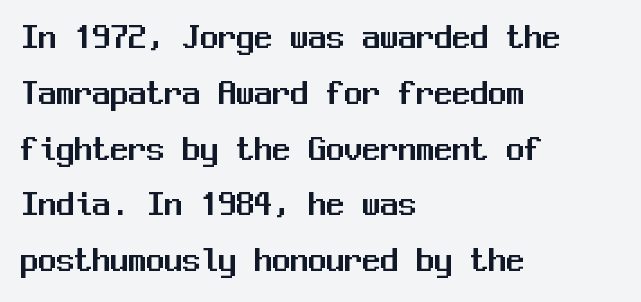
{"serif": "no", "italic": "no", "width": "normal", "stroke_contrast": "medium", "x_height": "medium", "monospaced": "yes", "underline": "no", "align": "left", "line_spacing": "normal", "line_spacing_ratio": 1.55, "letter_spacing": "normal", "letter_spacing_em": 0.0, "glyph_px": 36}
